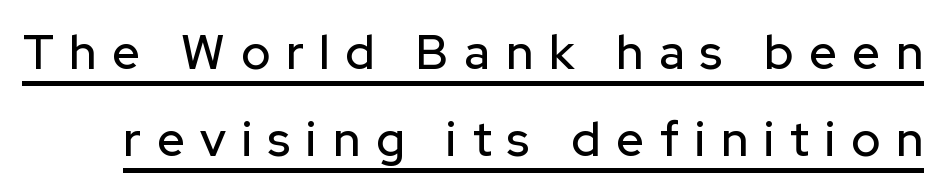
The horizontal fit of the characters is loose and conspicuously gappy. Characters remain perfectly vertical along every line. Each letter keeps its own natural width here, so spacing adapts to shape. Grotesque or geometric, the face here clearly has no serifs. This is underlined copy, the kind a proofreader might mark for attention.
